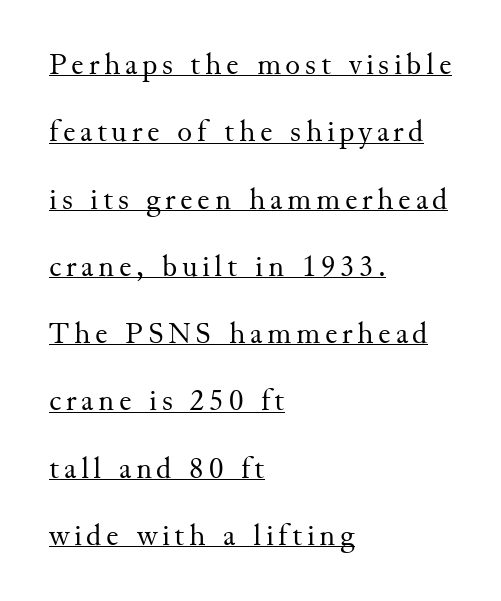
Q: Is the text bold? A: No.
Q: Is the text italic (slanted)? A: No, it is upright.
Q: Is the typeface a serif or a sans-serif typeface? A: Serif.
Q: Is the text underlined? A: Yes.
Q: How is the paragraph aligned? A: Left-aligned.
Q: Is the spacing between lines tight, normal or loose? A: Loose.
Q: Width (condensed, normal, or wide)? A: Normal.
Q: Stroke contrast? A: Medium.
Q: x-height? A: Small.
Q: Monospaced? A: No.
